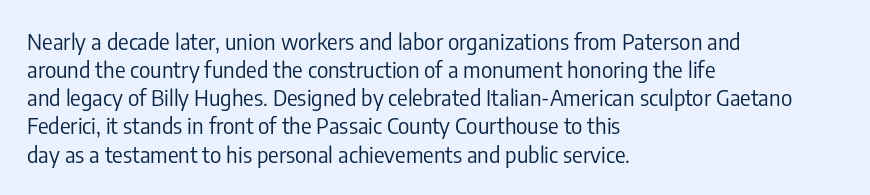
Q: Is the text bold? A: No.
Q: Is the text italic (slanted)? A: No, it is upright.
Q: Is the text underlined? A: No.
Q: How is the paragraph aligned? A: Left-aligned.
Q: Is the spacing between letters normal or unusually wide? A: Normal.
Q: Is the spacing between lines tight, normal or loose? A: Normal.
